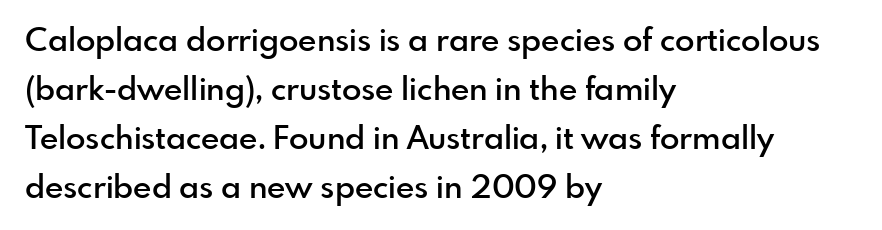
The face used here is proportionally spaced, like ordinary book or web type. Semibold letterforms, between regular and bold. The space between consecutive lines is moderate. The lettering holds an erect, upright posture throughout. Horizontal alignment here is leftward, the default for most running prose. Look at the tracking — it's just the regular setting, nothing added.
